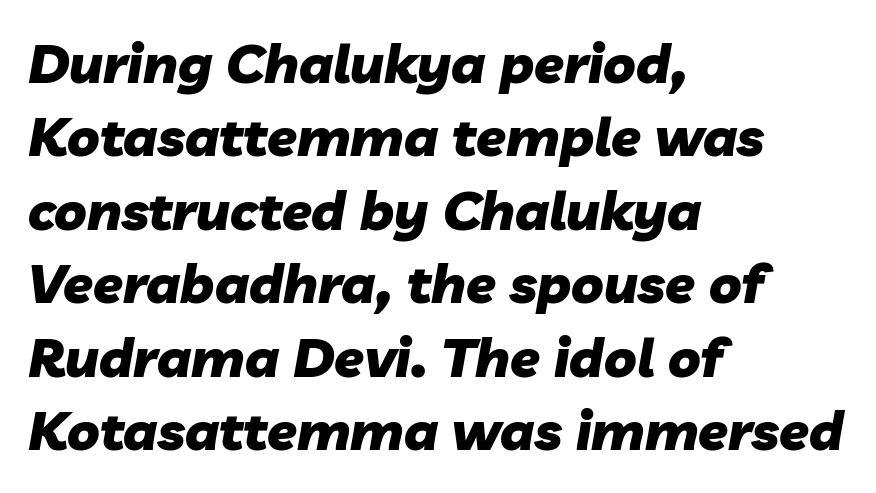
{"italic": "yes", "lean": "right", "slant_degrees": 10, "bold": "yes", "weight": "heavy", "width": "normal", "stroke_contrast": "low", "x_height": "medium", "monospaced": "no", "underline": "no", "align": "left", "line_spacing": "normal", "line_spacing_ratio": 1.36, "letter_spacing": "normal", "letter_spacing_em": 0.0, "glyph_px": 54}
